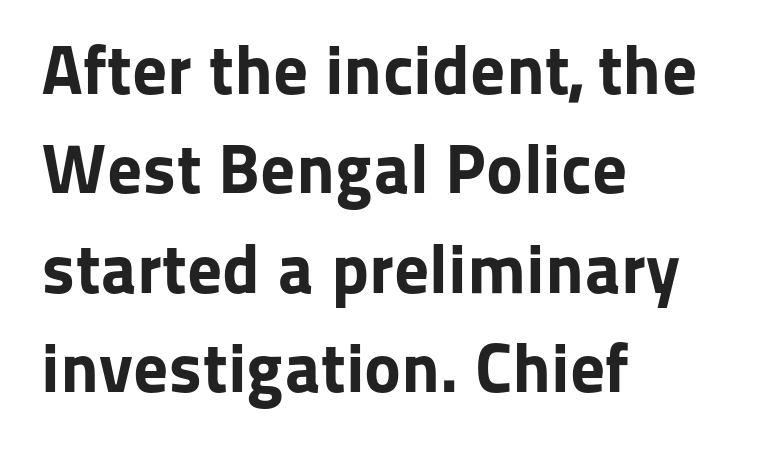
Tracking value appears to be zero — textbook default spacing. What weight is shown? A full bold with thick strokes. Only glyphs here, with clear space below each row. Unlike a traditional serif, this face leaves its strokes unadorned.
